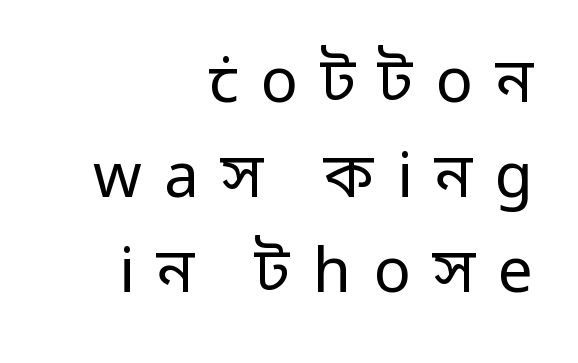
The image shows 62 px regular-weight sans-serif type, upright; set right-aligned, normal line spacing (1.53x), unusually wide letter spacing (+0.36 em), not underlined; low stroke contrast and a medium x-height.
